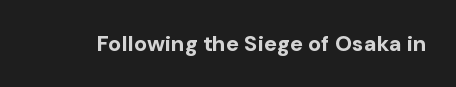
Short note: letters normally spaced. Words float on clear page, feet unadorned. The letters stand upright; this is a roman face. Heavy, bold letterforms.
